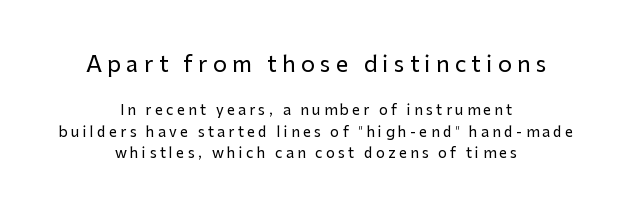
Q: Is the text italic (slanted)? A: No, it is upright.
Q: Is the text underlined? A: No.
Q: How is the paragraph aligned? A: Centered.
Q: Is the spacing between letters normal or unusually wide? A: Unusually wide.
Q: Is the spacing between lines tight, normal or loose? A: Normal.
Q: Which block of text is set in a larger size, the first (top) or the second (bottom)? A: The first (top) one.
